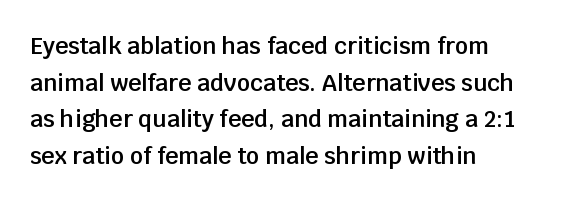
{"italic": "no", "bold": "semi", "underline": "no", "align": "left", "line_spacing": "normal", "line_spacing_ratio": 1.59, "letter_spacing": "normal", "letter_spacing_em": 0.0, "glyph_px": 23}
